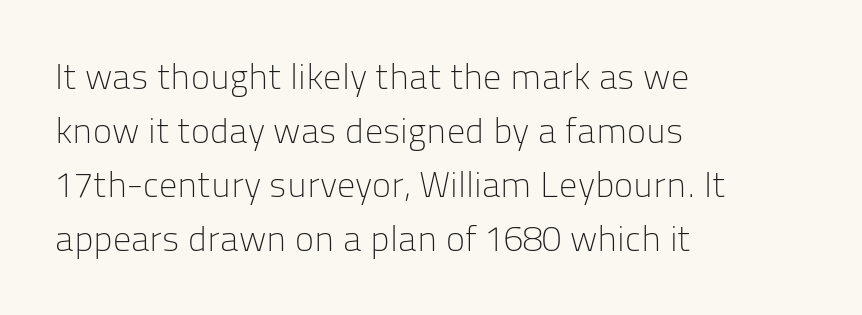
The image shows 36 px light sans-serif type, upright; set left-aligned, normal line spacing (1.5x), normal letter spacing, not underlined; low stroke contrast and a medium x-height.
